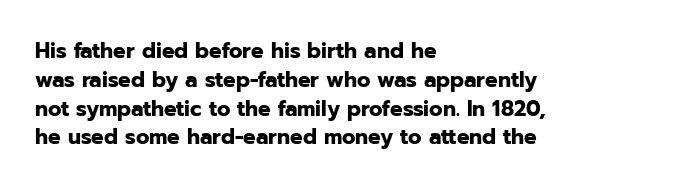
Leftover space on each line is placed entirely after the last word. The baseline area is clear. Tracking value appears to be zero — textbook default spacing. Is the type bold? Yes — the strokes are clearly thick and heavy.
